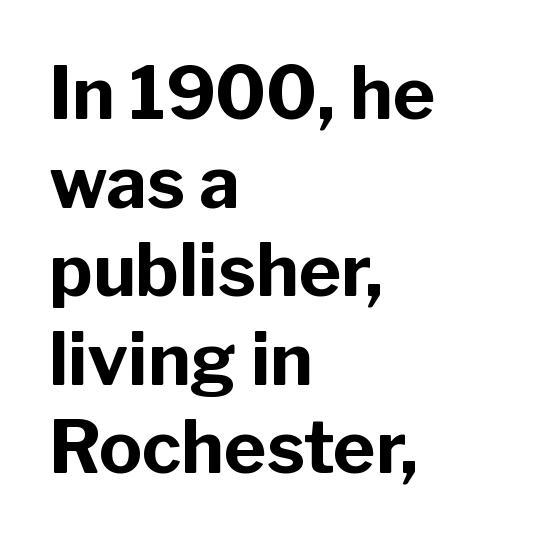
The image shows 72 px bold sans-serif type, upright; set left-aligned, line spacing 1.23x, normal letter spacing, not underlined; low stroke contrast and a medium x-height.
